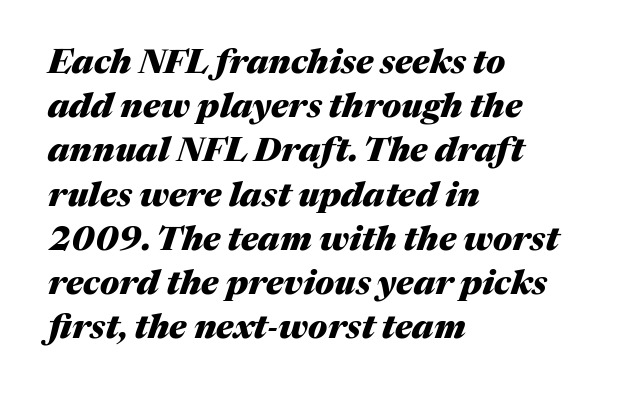
{"italic": "yes", "lean": "right", "slant_degrees": 17, "bold": "yes", "weight": "heavy", "width": "normal", "stroke_contrast": "medium", "x_height": "medium", "monospaced": "no", "underline": "no", "align": "left", "line_spacing": "normal", "line_spacing_ratio": 1.3, "letter_spacing": "normal", "letter_spacing_em": 0.0, "glyph_px": 34}
